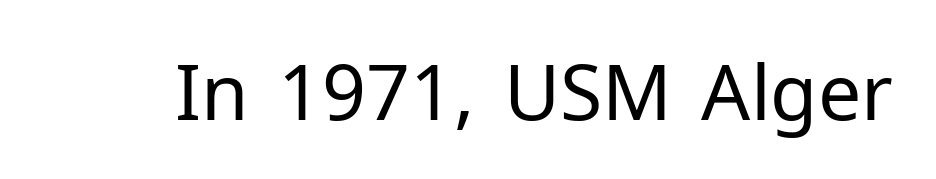
The typeface has the unassuming heft of standard copy or less. In terms of posture, this sample is upright. Students, note that the glyphs here touch the page at normal intervals. A clean baseline with only descenders dipping below it.
